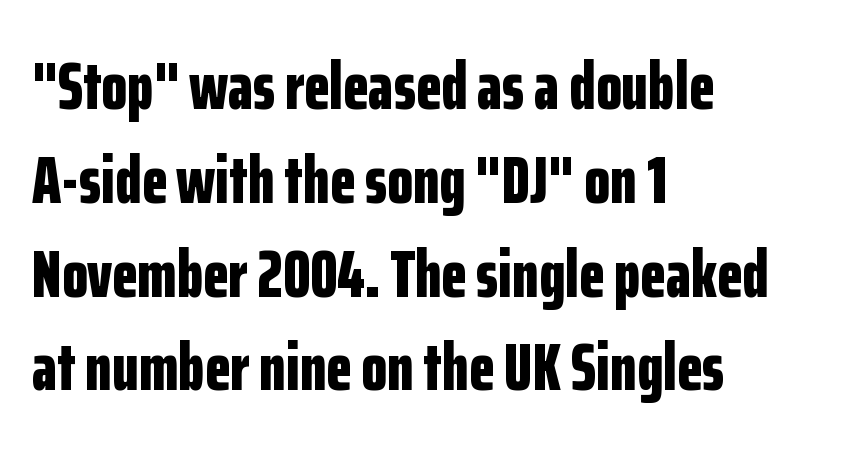
The image shows 67 px bold, condensed sans-serif type, upright; set left-aligned, normal line spacing (1.4x), normal letter spacing, not underlined; low stroke contrast and a medium x-height.
